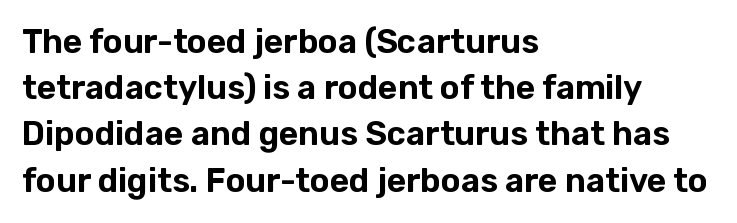
{"serif": "no", "italic": "no", "width": "normal", "stroke_contrast": "low", "x_height": "medium", "monospaced": "no", "underline": "no", "align": "left", "line_spacing": "normal", "line_spacing_ratio": 1.4, "letter_spacing": "normal", "letter_spacing_em": 0.0, "glyph_px": 33}
